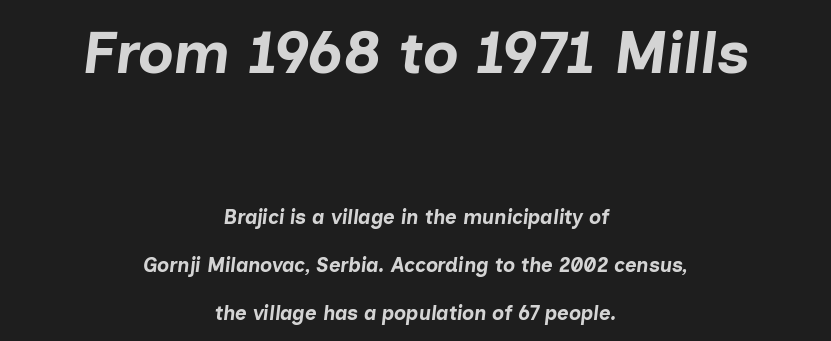
Q: Is the text bold? A: Yes.
Q: Is the text italic (slanted)? A: Yes, it leans right by about 7 degrees.
Q: Is the text underlined? A: No.
Q: How is the paragraph aligned? A: Centered.
Q: Is the spacing between letters normal or unusually wide? A: Normal.
Q: Is the spacing between lines tight, normal or loose? A: Loose.
Q: Which block of text is set in a larger size, the first (top) or the second (bottom)? A: The first (top) one.
Q: Width (condensed, normal, or wide)? A: Normal.
Q: Stroke contrast? A: Low.
Q: x-height? A: Medium.
Q: Monospaced? A: No.
